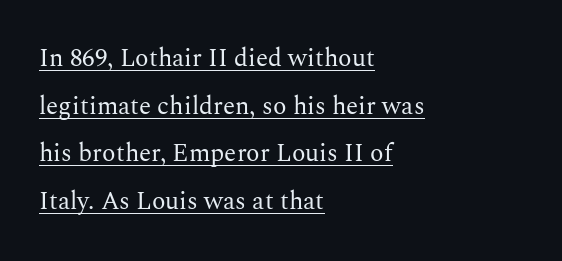
In terms of posture, this sample is upright. Compared with a typical body face, this is equally light or lighter still. Decoration check: the copy is underlined. Tracking value appears to be zero — textbook default spacing. Short and long lines alike share a common starting point at left.
